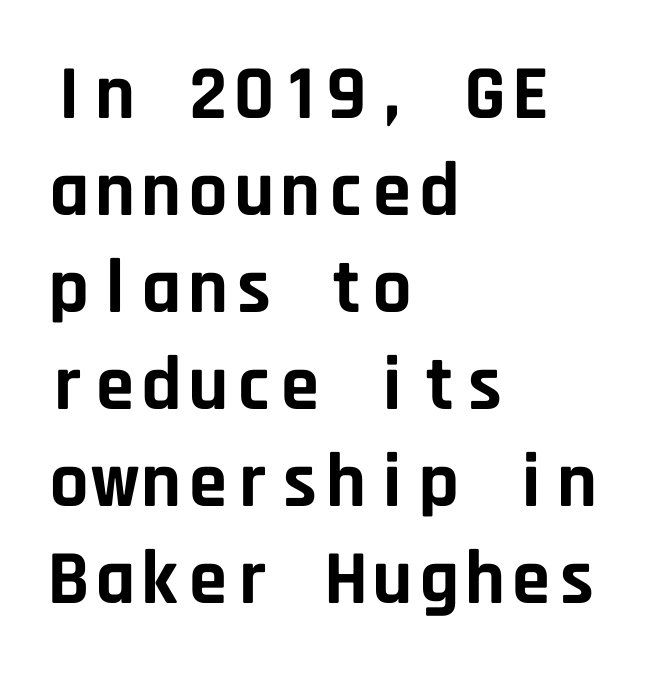
The space directly below the letters is spotless. Layout note: lines flush left. Is the type bold? Yes — the strokes are clearly thick and heavy. This sample has the even, mechanical cadence of fixed-width lettering.
